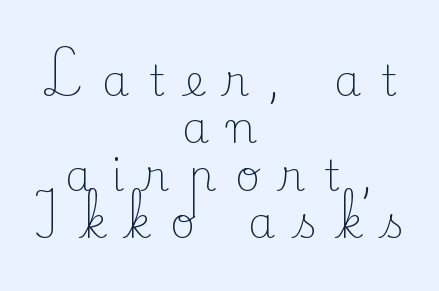
Q: Is the text bold? A: No.
Q: Is the text italic (slanted)? A: No, it is upright.
Q: Is the typeface a serif or a sans-serif typeface? A: Serif.
Q: Is the text underlined? A: No.
Q: How is the paragraph aligned? A: Centered.
Q: Is the spacing between letters normal or unusually wide? A: Unusually wide.
Q: Is the spacing between lines tight, normal or loose? A: Tight.
Q: Width (condensed, normal, or wide)? A: Normal.
Q: Stroke contrast? A: Low.
Q: x-height? A: Small.
Q: Monospaced? A: No.
